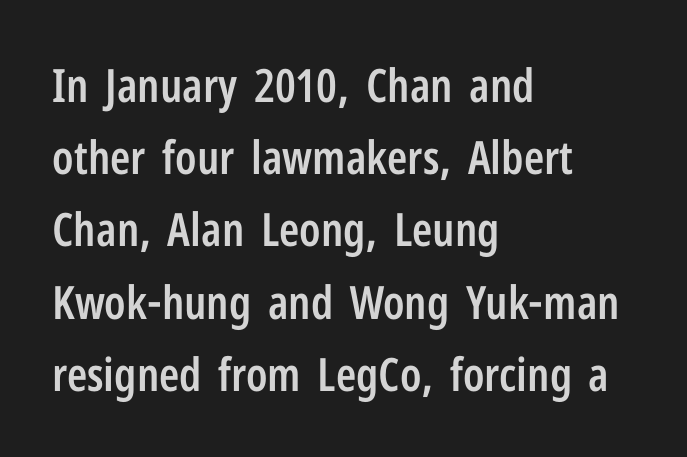
{"serif": "no", "italic": "no", "bold": "semi", "weight": "semibold", "width": "condensed", "stroke_contrast": "low", "x_height": "medium", "monospaced": "no", "underline": "no", "align": "left", "line_spacing": "normal", "line_spacing_ratio": 1.57, "letter_spacing": "normal", "letter_spacing_em": 0.0, "glyph_px": 46}
